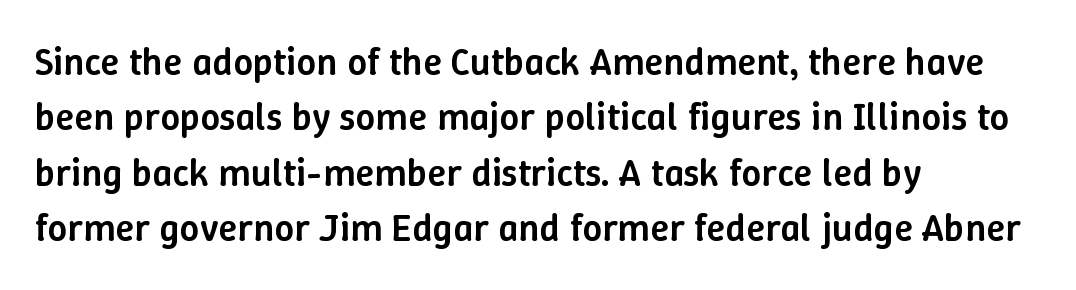
{"italic": "no", "bold": "semi", "weight": "semibold", "width": "normal", "stroke_contrast": "low", "x_height": "medium", "monospaced": "no", "underline": "no", "align": "left", "line_spacing": "normal", "line_spacing_ratio": 1.42, "letter_spacing": "normal", "letter_spacing_em": 0.0, "glyph_px": 39}
